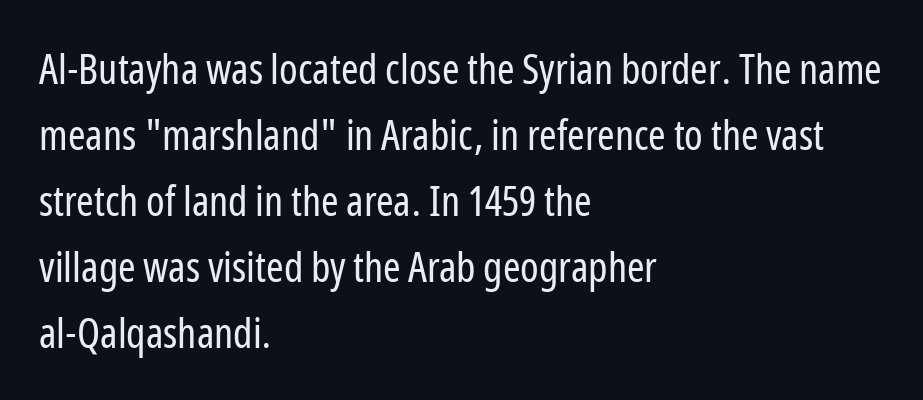
The image shows 42 px regular-weight, condensed sans-serif type, upright; set left-aligned, normal line spacing (1.57x), normal letter spacing, not underlined; low stroke contrast and a medium x-height.
